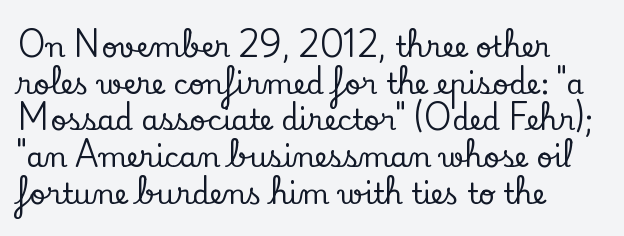
{"italic": "no", "width": "normal", "stroke_contrast": "low", "x_height": "small", "monospaced": "no", "underline": "no", "align": "left", "line_spacing": "normal", "line_spacing_ratio": 1.31, "letter_spacing": "normal", "letter_spacing_em": 0.0, "glyph_px": 28}
